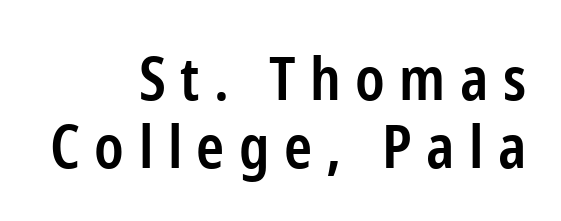
The image shows 60 px semibold, condensed sans-serif type, upright; set right-aligned, tight line spacing (1.13x), unusually wide letter spacing (+0.24 em), not underlined; low stroke contrast and a medium x-height.
